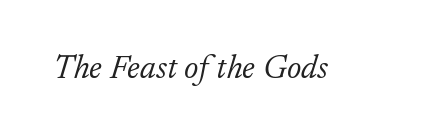
Q: Is the text bold? A: No.
Q: Is the text italic (slanted)? A: Yes, it leans right by about 17 degrees.
Q: Is the typeface a serif or a sans-serif typeface? A: Serif.
Q: Is the text underlined? A: No.
Q: Is the spacing between letters normal or unusually wide? A: Normal.
Q: Width (condensed, normal, or wide)? A: Normal.
Q: Stroke contrast? A: Low.
Q: x-height? A: Small.
Q: Monospaced? A: No.
